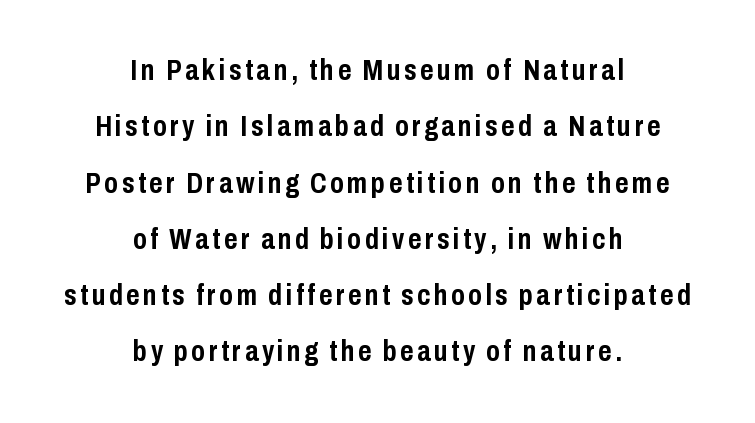
{"serif": "no", "italic": "no", "bold": "yes", "weight": "semibold", "width": "condensed", "stroke_contrast": "low", "x_height": "medium", "monospaced": "no", "underline": "no", "align": "center", "line_spacing": "loose", "line_spacing_ratio": 1.94, "glyph_px": 29}
